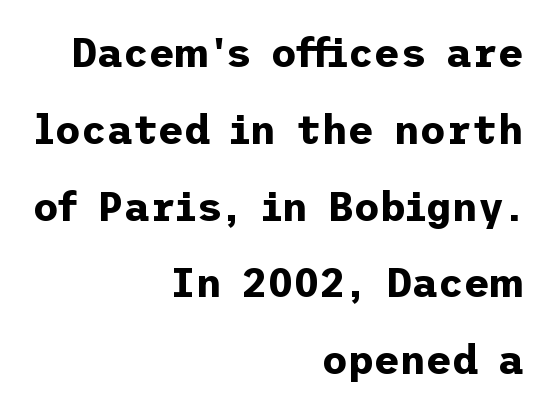
Q: Is the text bold? A: Yes.
Q: Is the text italic (slanted)? A: No, it is upright.
Q: Is the typeface a serif or a sans-serif typeface? A: Sans-serif.
Q: Is the text underlined? A: No.
Q: How is the paragraph aligned? A: Right-aligned.
Q: Is the spacing between letters normal or unusually wide? A: Normal.
Q: Is the spacing between lines tight, normal or loose? A: Loose.
Q: Width (condensed, normal, or wide)? A: Normal.
Q: Stroke contrast? A: Low.
Q: x-height? A: Medium.
